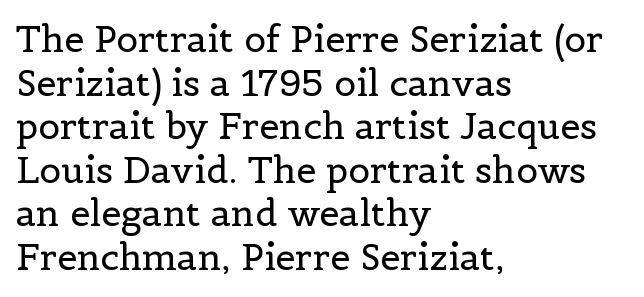
The image shows 36 px regular-weight serif type, upright; set left-aligned, line spacing 1.21x, normal letter spacing, not underlined; a medium x-height.
